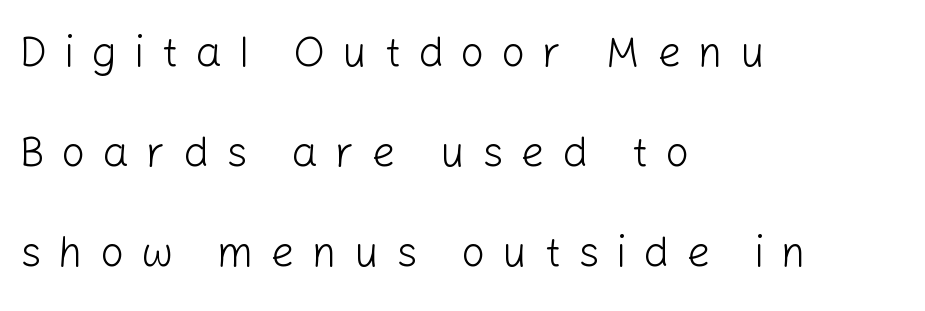
{"serif": "no", "italic": "no", "bold": "no", "weight": "light", "width": "normal", "stroke_contrast": "low", "x_height": "medium", "monospaced": "no", "underline": "no", "align": "left", "line_spacing": "loose", "line_spacing_ratio": 2.38, "letter_spacing": "wide", "letter_spacing_em": 0.41, "glyph_px": 42}
